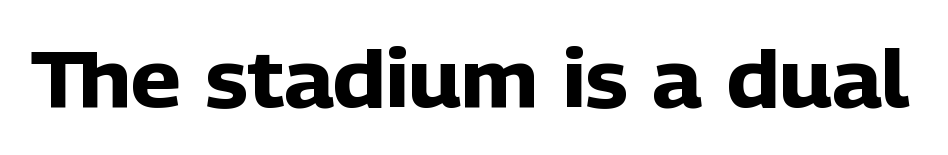
Type style note: lacks serifs. Students, this is bold: see how much ink each stroke carries. This sample has the flowing, uneven cadence of proportional lettering. Look at the tracking — it's just the regular setting, nothing added. The foot of each line stays bare and open. This sample uses an upright cut, with every glyph sitting square on the baseline.
